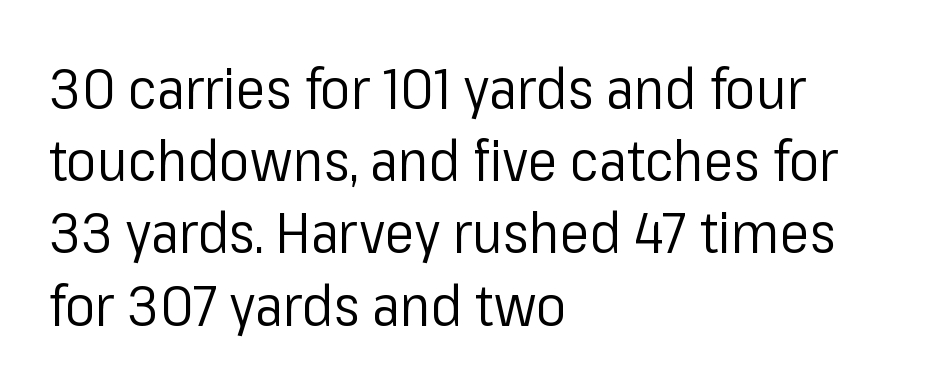
{"serif": "no", "italic": "no", "bold": "no", "weight": "regular", "width": "normal", "stroke_contrast": "low", "x_height": "medium", "monospaced": "no", "underline": "no", "align": "left", "line_spacing": "normal", "line_spacing_ratio": 1.29, "letter_spacing": "normal", "letter_spacing_em": 0.0, "glyph_px": 56}
